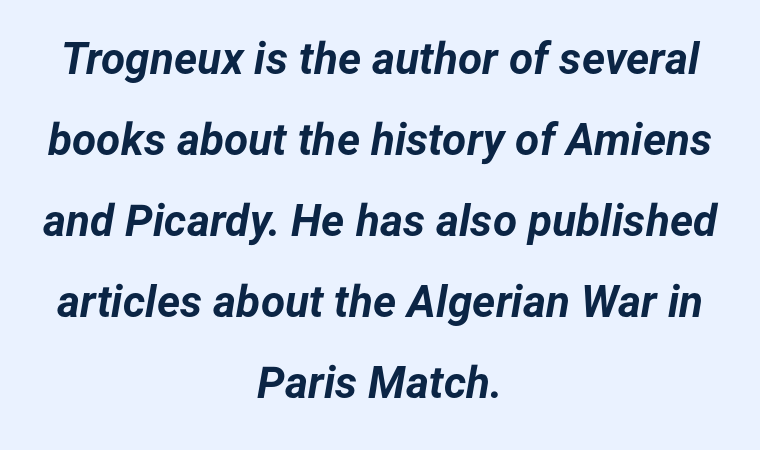
The lines in this sample share a center point and differ in where they start and stop. The zone under the glyphs is completely vacant. It's the slanting kind of type. This sample uses plain, unmodified letter spacing. Emphasis by weight is at full strength: bold. Looks like regular typesetting: each glyph gets only the width it needs.
